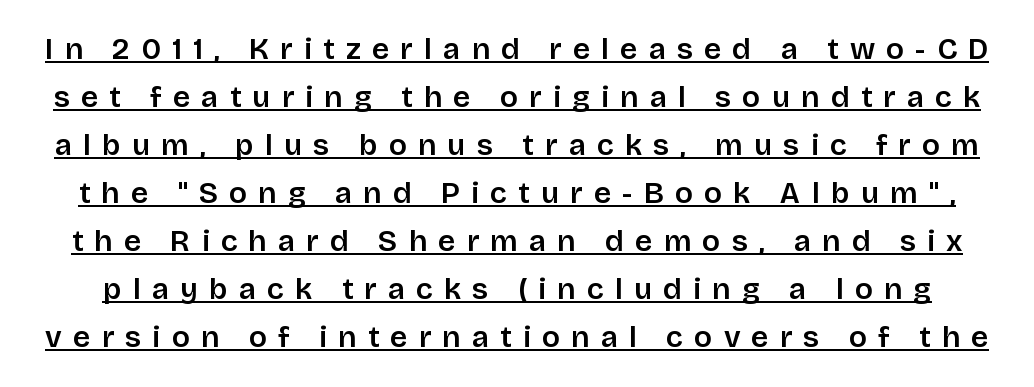
{"serif": "no", "italic": "no", "bold": "semi", "weight": "semibold", "width": "normal", "stroke_contrast": "low", "x_height": "large", "monospaced": "no", "underline": "yes", "line_spacing": "normal", "line_spacing_ratio": 1.6, "letter_spacing": "wide", "letter_spacing_em": 0.37, "glyph_px": 30}
